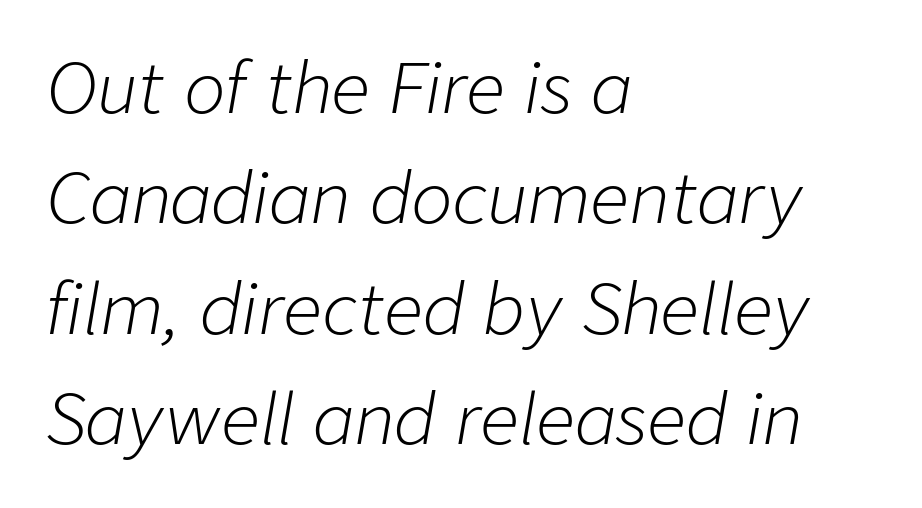
{"italic": "yes", "lean": "right", "slant_degrees": 9, "bold": "no", "weight": "light", "width": "normal", "stroke_contrast": "low", "x_height": "medium", "monospaced": "no", "underline": "no", "align": "left", "line_spacing": "normal", "line_spacing_ratio": 1.6, "letter_spacing": "normal", "letter_spacing_em": 0.0, "glyph_px": 69}
